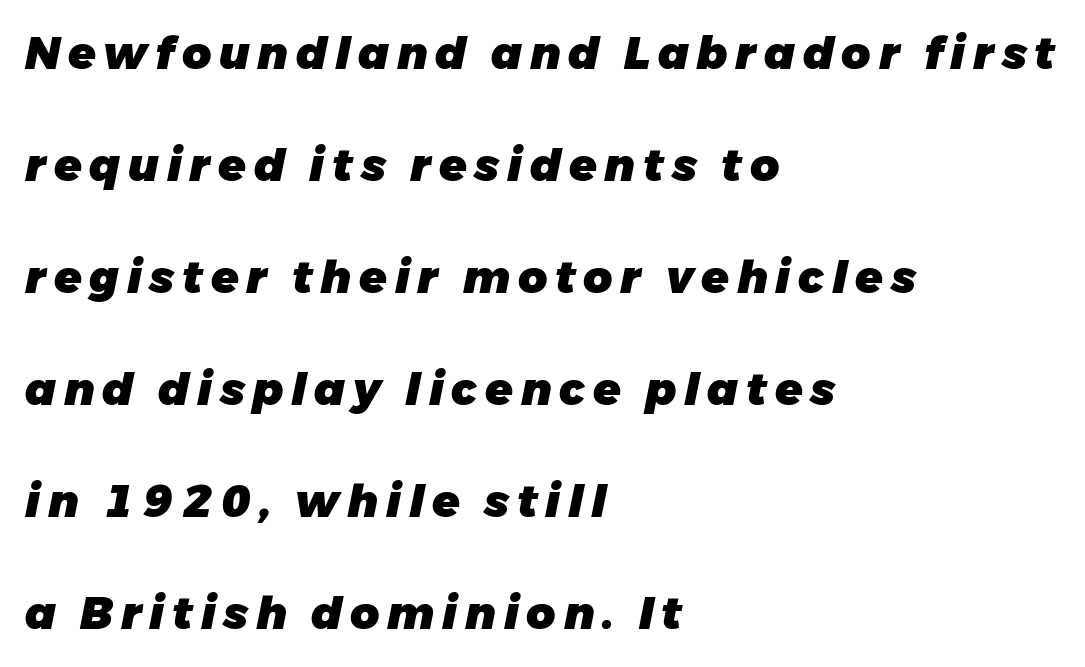
The image shows 45 px heavy type, italic (leaning right); set left-aligned, loose line spacing (2.49x), not underlined; low stroke contrast and a medium x-height.
